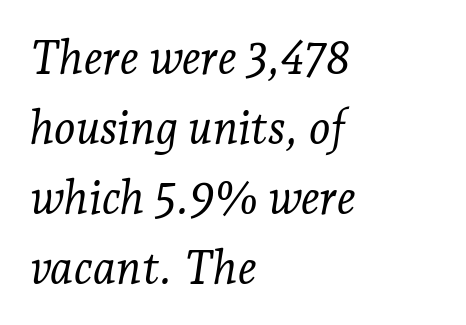
{"serif": "yes", "italic": "yes", "lean": "right", "slant_degrees": 7, "bold": "no", "weight": "light", "width": "normal", "stroke_contrast": "low", "x_height": "medium", "monospaced": "no", "underline": "no", "align": "left", "line_spacing": "normal", "line_spacing_ratio": 1.52, "letter_spacing": "normal", "letter_spacing_em": 0.0, "glyph_px": 46}
